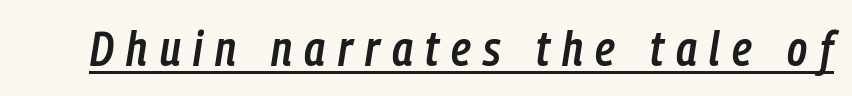
Q: Is the text bold? A: Semi-bold.
Q: Is the text italic (slanted)? A: Yes, it leans right by about 9 degrees.
Q: Is the text underlined? A: Yes.
Q: Is the spacing between letters normal or unusually wide? A: Unusually wide.
Q: Width (condensed, normal, or wide)? A: Condensed.
Q: Stroke contrast? A: Low.
Q: x-height? A: Medium.
Q: Monospaced? A: No.
